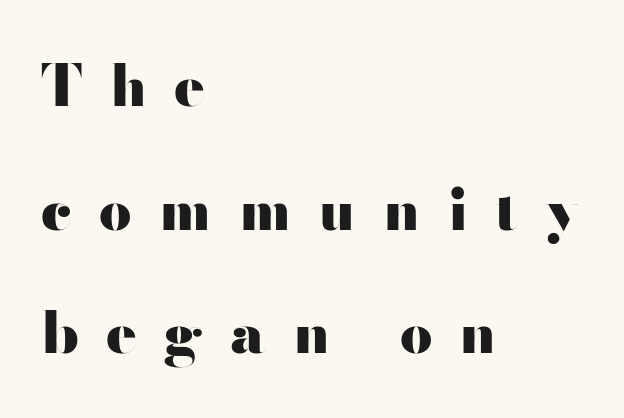
Q: Is the text bold? A: Yes.
Q: Is the text italic (slanted)? A: No, it is upright.
Q: Is the typeface a serif or a sans-serif typeface? A: Serif.
Q: Is the text underlined? A: No.
Q: How is the paragraph aligned? A: Left-aligned.
Q: Is the spacing between letters normal or unusually wide? A: Unusually wide.
Q: Is the spacing between lines tight, normal or loose? A: Loose.
Q: Width (condensed, normal, or wide)? A: Wide.
Q: Stroke contrast? A: High.
Q: x-height? A: Small.
Q: Monospaced? A: No.
